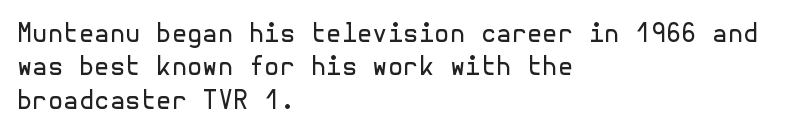
Q: Is the text bold? A: No.
Q: Is the text italic (slanted)? A: No, it is upright.
Q: Is the text underlined? A: No.
Q: How is the paragraph aligned? A: Left-aligned.
Q: Is the spacing between letters normal or unusually wide? A: Normal.
Q: Is the spacing between lines tight, normal or loose? A: Normal.
